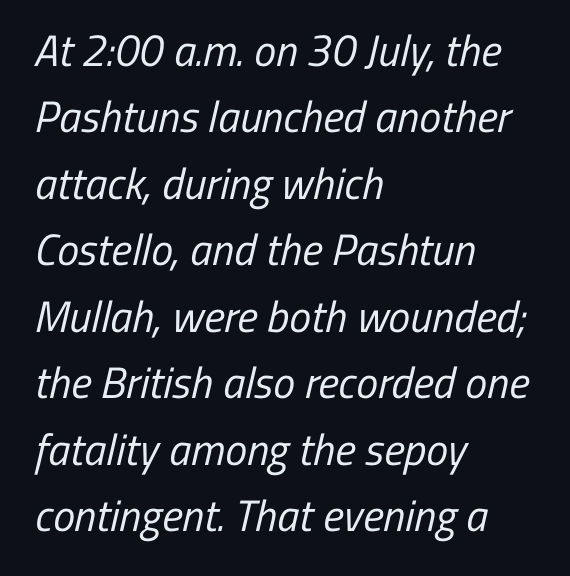
The image shows 44 px regular-weight, condensed sans-serif type; set left-aligned, normal line spacing (1.51x), normal letter spacing, not underlined; low stroke contrast and a medium x-height.
